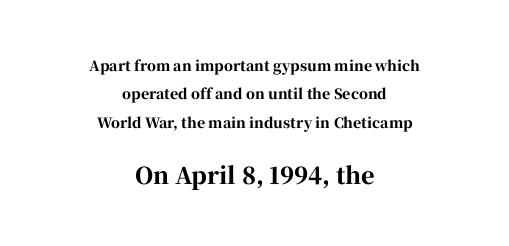
{"italic": "no", "bold": "yes", "underline": "no", "align": "center", "line_spacing": "loose", "line_spacing_ratio": 2.02, "letter_spacing": "normal", "letter_spacing_em": 0.0, "larger_block": "second", "size_ratio": 1.64, "glyph_px": 23}
